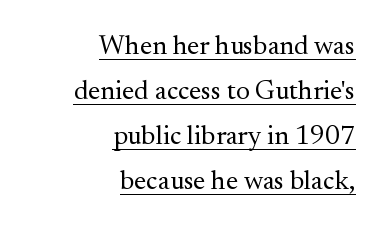
{"italic": "no", "bold": "no", "underline": "yes", "align": "right", "line_spacing": "normal", "line_spacing_ratio": 1.67, "letter_spacing": "normal", "letter_spacing_em": 0.0, "glyph_px": 27}
